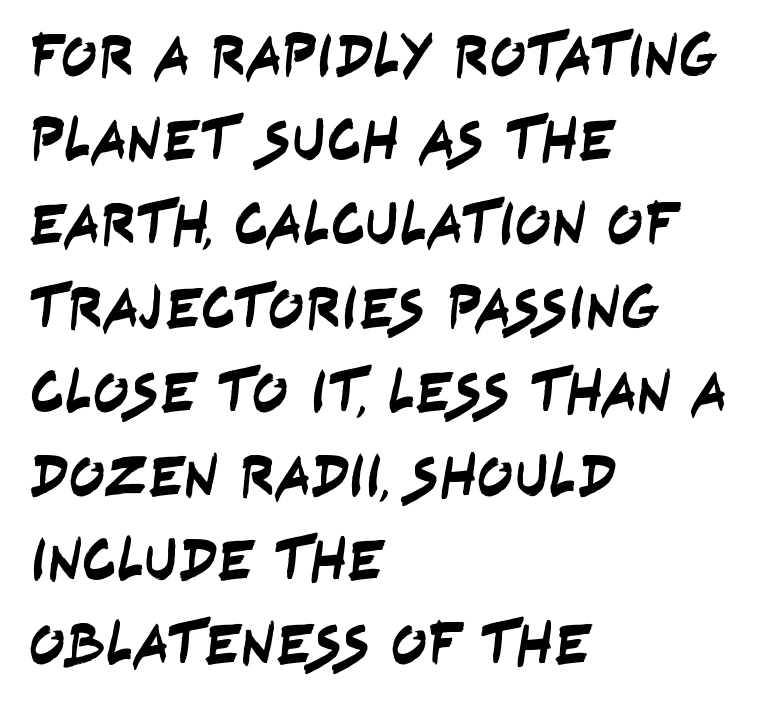
The image shows 60 px condensed sans-serif type; set left-aligned, normal line spacing (1.4x), normal letter spacing, not underlined; low stroke contrast and a large x-height.
